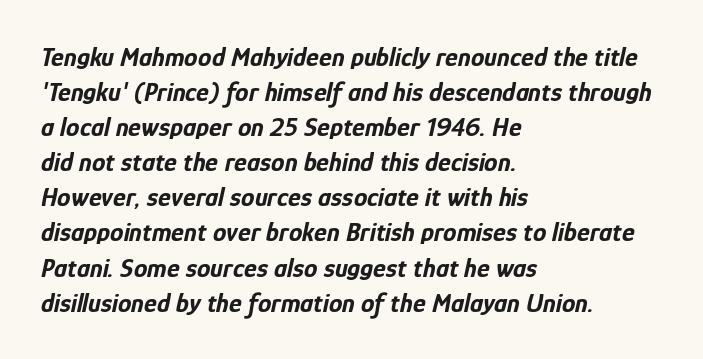
The specimen reads as italic at a glance. Successive baselines arrive at the customary interval. Look at the tracking — it's just the regular setting, nothing added. The paragraph has a hard left edge and a soft right edge. Honestly, there is no underline to notice here at all. I'd describe the lettering as bold — thick and assertive.
